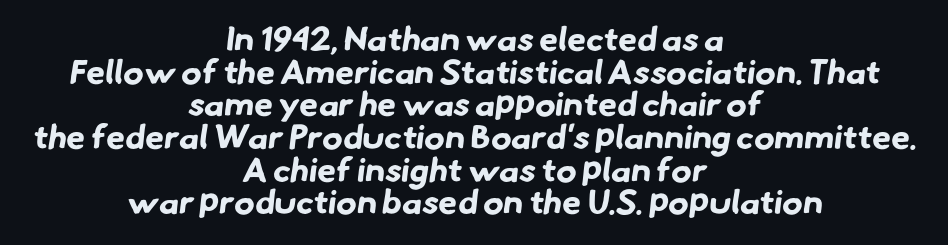
{"serif": "no", "bold": "yes", "weight": "bold", "width": "normal", "stroke_contrast": "low", "x_height": "small", "monospaced": "no", "underline": "no", "align": "center", "line_spacing": "tight", "line_spacing_ratio": 0.96, "letter_spacing": "normal", "letter_spacing_em": 0.0, "glyph_px": 34}
